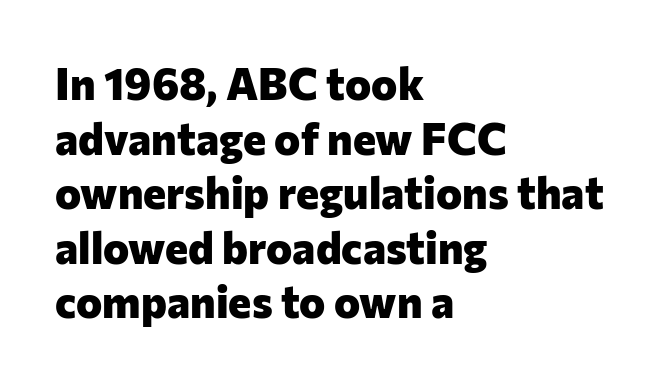
The image shows 44 px heavy sans-serif type, upright; set left-aligned, line spacing 1.24x, normal letter spacing, not underlined; low stroke contrast and a medium x-height.
